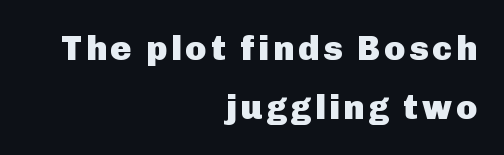
Here the designer chose a conventional face with non-uniform glyph widths. Is there any slant? The stems are plumb. The block of text has a typical density, with ordinary space between rows. The rendering shows plain stroke endings on the letterforms — a sans-serif design. Stroke thickness is high; the sample reads as a true bold.
